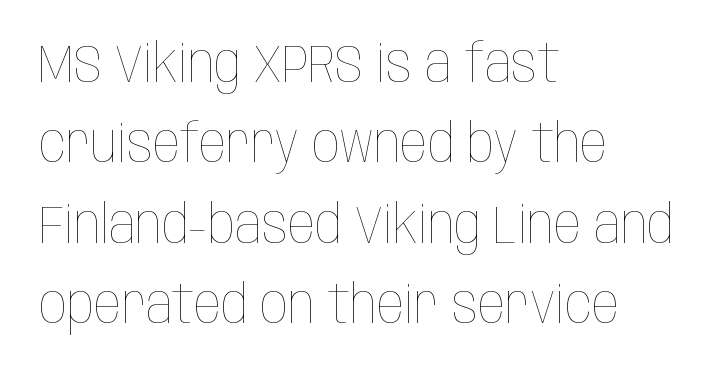
{"italic": "no", "bold": "no", "weight": "thin", "width": "condensed", "stroke_contrast": "low", "x_height": "large", "monospaced": "no", "underline": "no", "align": "left", "line_spacing": "normal", "line_spacing_ratio": 1.49, "letter_spacing": "normal", "letter_spacing_em": 0.0, "glyph_px": 54}
